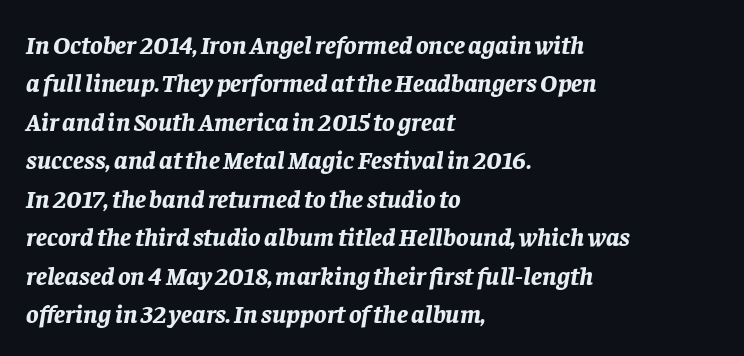
Beneath every word, the page is bare. The glyphs have the mass of a bold cut. The paragraph has a hard left edge and a soft right edge. The lettering tilts uniformly, giving the passage an italic look.
